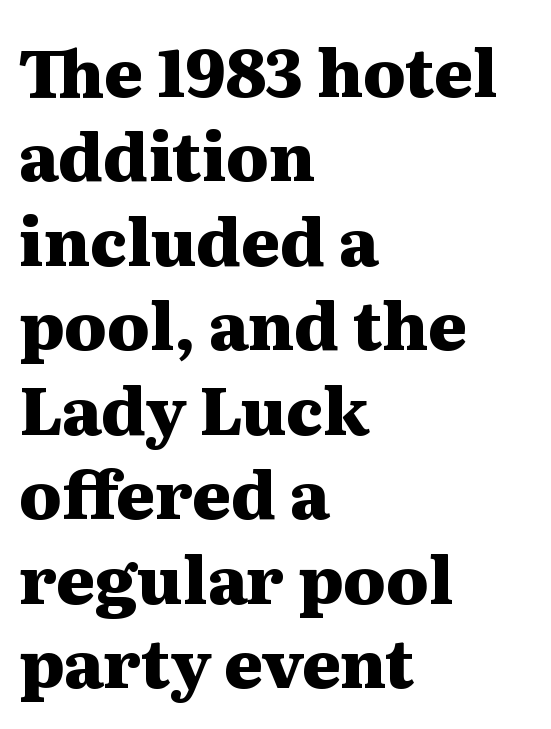
Serifs: yes, visible at the terminals of the letterforms. A student would call this left alignment; a typographer would say flush left, rag right. Look at the stroke-to-counter ratio: heavy, a bold. The words here are not underlined.
